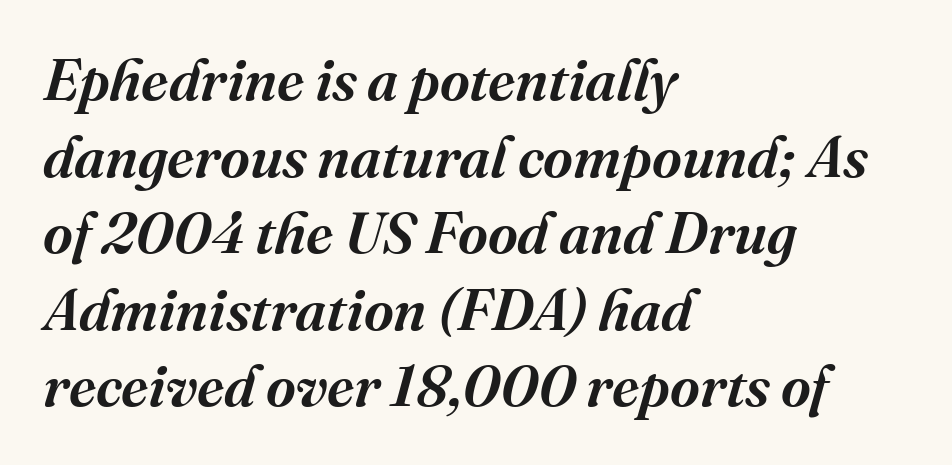
The image shows 58 px serif type, italic (leaning right); set left-aligned, normal line spacing (1.32x), normal letter spacing, not underlined; medium stroke contrast and a medium x-height.
